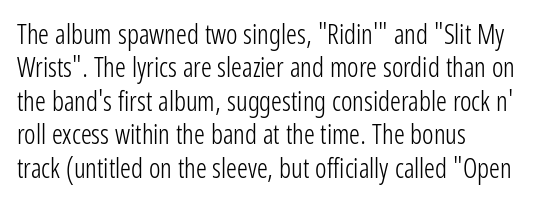
{"italic": "no", "bold": "no", "underline": "no", "align": "left", "line_spacing_ratio": 1.24, "letter_spacing": "normal", "letter_spacing_em": 0.0, "glyph_px": 27}
